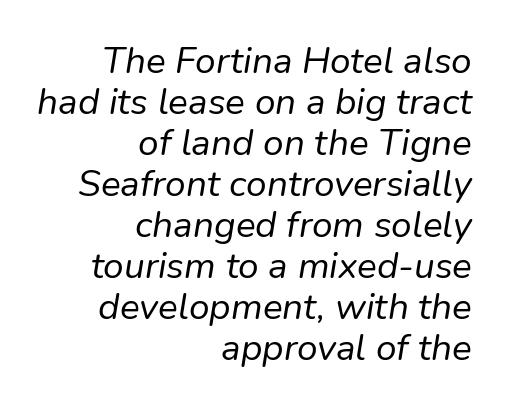
Q: Is the text bold? A: No.
Q: Is the text italic (slanted)? A: Yes, it leans right by about 9 degrees.
Q: Is the text underlined? A: No.
Q: How is the paragraph aligned? A: Right-aligned.
Q: Is the spacing between letters normal or unusually wide? A: Normal.
Q: Is the spacing between lines tight, normal or loose? A: Tight.
Q: Width (condensed, normal, or wide)? A: Normal.
Q: Stroke contrast? A: Low.
Q: x-height? A: Medium.
Q: Monospaced? A: No.
